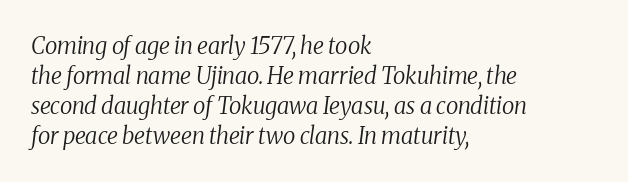
The image shows 23 px text type, italic (leaning right); set left-aligned, normal line spacing (1.3x), normal letter spacing, not underlined.
